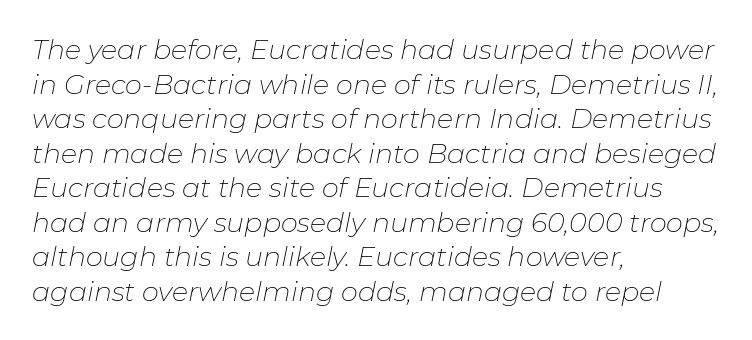
{"italic": "yes", "lean": "right", "slant_degrees": 11, "bold": "no", "underline": "no", "align": "left", "line_spacing": "normal", "line_spacing_ratio": 1.28, "letter_spacing": "normal", "letter_spacing_em": 0.0, "glyph_px": 27}
